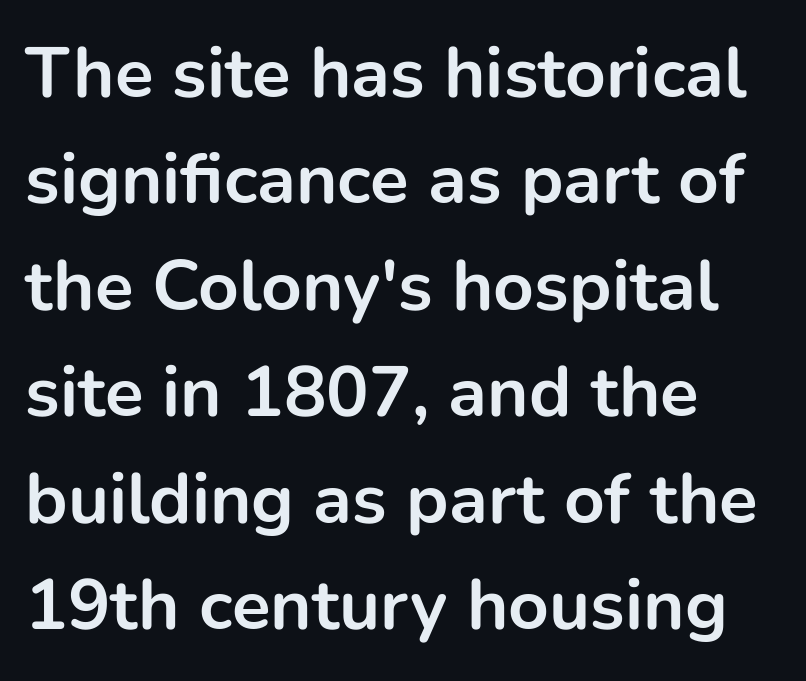
{"serif": "no", "italic": "no", "bold": "yes", "weight": "bold", "width": "normal", "stroke_contrast": "low", "x_height": "medium", "monospaced": "no", "underline": "no", "align": "left", "line_spacing": "normal", "line_spacing_ratio": 1.5, "letter_spacing": "normal", "letter_spacing_em": 0.0, "glyph_px": 71}
